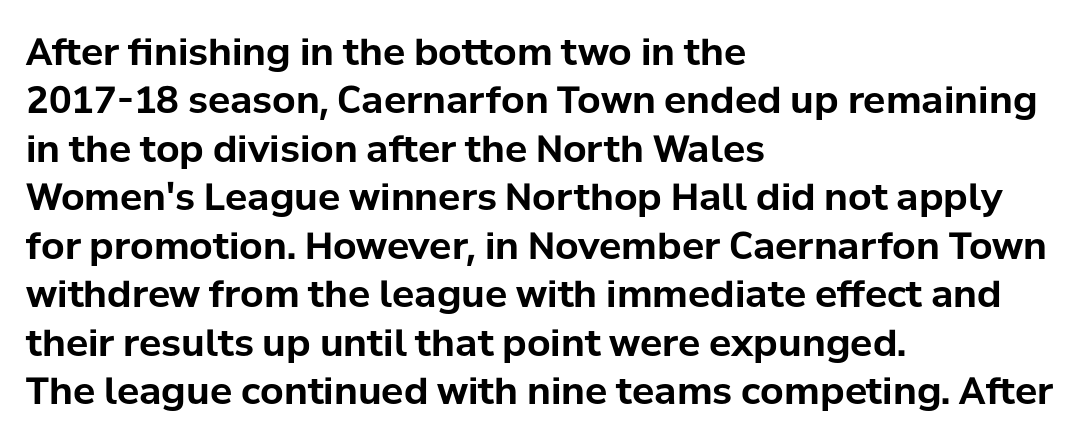
Q: Is the text bold? A: Yes.
Q: Is the text italic (slanted)? A: No, it is upright.
Q: Is the typeface a serif or a sans-serif typeface? A: Sans-serif.
Q: Is the text underlined? A: No.
Q: How is the paragraph aligned? A: Left-aligned.
Q: Is the spacing between letters normal or unusually wide? A: Normal.
Q: Is the spacing between lines tight, normal or loose? A: Normal.
Q: Width (condensed, normal, or wide)? A: Normal.
Q: Stroke contrast? A: Low.
Q: x-height? A: Medium.
Q: Monospaced? A: No.
